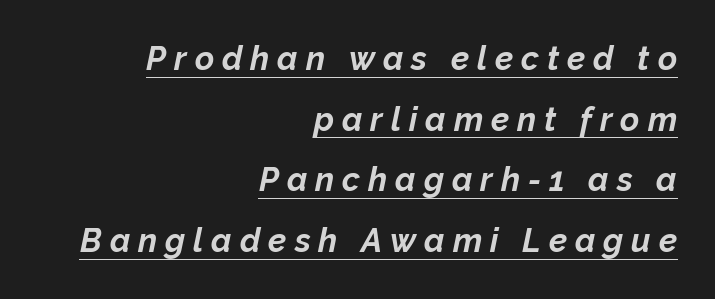
The image shows 33 px bold type, italic (leaning right); set right-aligned, line spacing 1.84x, unusually wide letter spacing (+0.24 em), underlined; low stroke contrast and a medium x-height.
